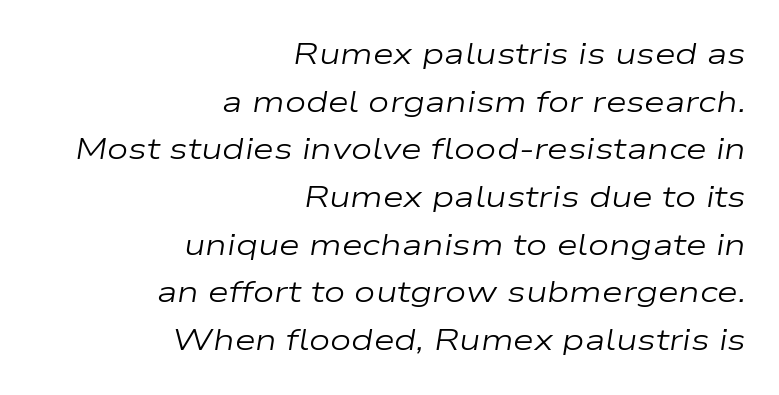
The rendering uses natural spacing where letterforms have individual widths. Is the type slanted? Yes — the strokes lean at a clear angle. All the whitespace from short lines collects on the left. The typeface has the unassuming heft of standard copy or less. Line spacing here is normal.
